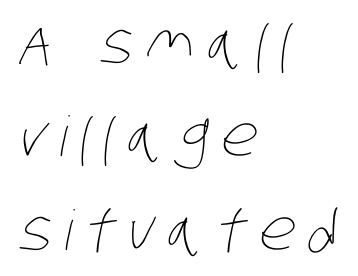
Do the characters align in a grid? No, the font is proportional. Is the letter spacing exaggerated? Yes — the characters are pushed far apart. Regular leading. The space directly below the letters is spotless. Leftover space on each line is placed entirely after the last word. Summary of weight: not heavy and not bold.
